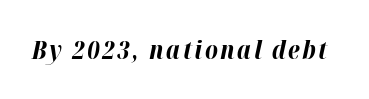
A full-strength bold gives these letters their thick strokes. Glance below the letters and you will spot only blank space. It's the slanting kind of type.
